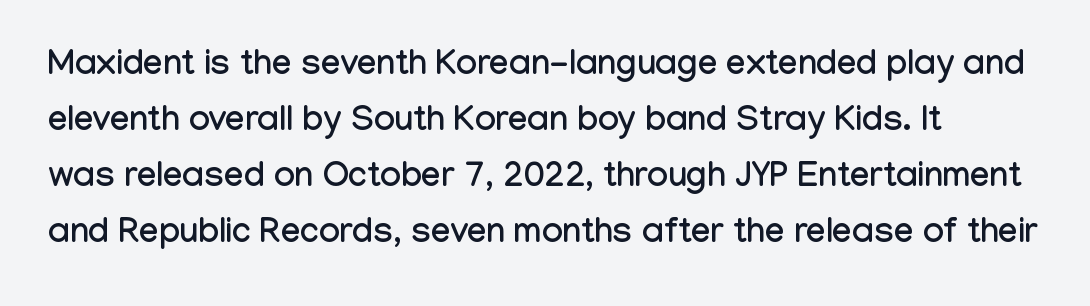
Q: Is the text italic (slanted)? A: No, it is upright.
Q: Is the typeface a serif or a sans-serif typeface? A: Sans-serif.
Q: Is the text underlined? A: No.
Q: How is the paragraph aligned? A: Left-aligned.
Q: Is the spacing between letters normal or unusually wide? A: Normal.
Q: Is the spacing between lines tight, normal or loose? A: Normal.
Q: Width (condensed, normal, or wide)? A: Condensed.
Q: Stroke contrast? A: Low.
Q: x-height? A: Medium.
Q: Monospaced? A: No.
